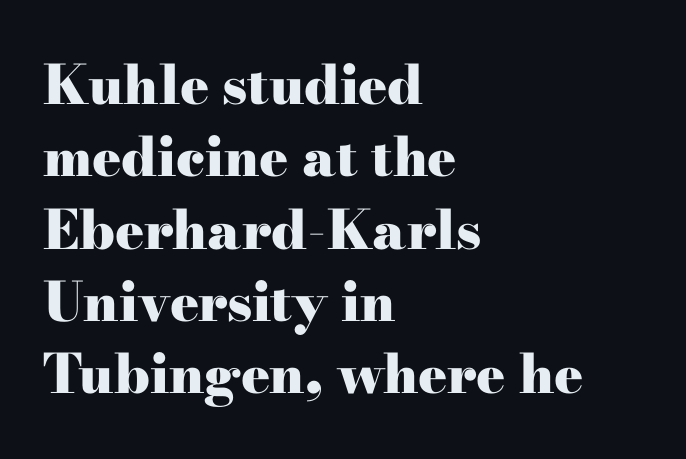
The image shows 54 px heavy, wide serif type, upright; set left-aligned, normal line spacing (1.34x), normal letter spacing, not underlined; high stroke contrast and a small x-height.
